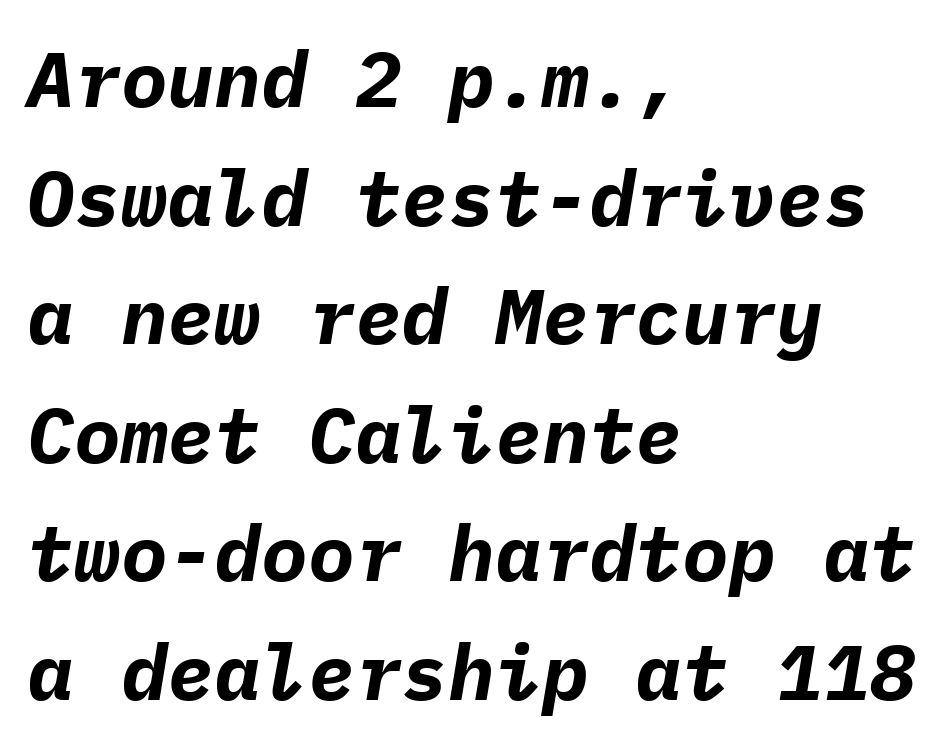
Q: Is the text bold? A: Yes.
Q: Is the text italic (slanted)? A: Yes, it leans right by about 9 degrees.
Q: Is the text underlined? A: No.
Q: How is the paragraph aligned? A: Left-aligned.
Q: Is the spacing between letters normal or unusually wide? A: Normal.
Q: Is the spacing between lines tight, normal or loose? A: Normal.
Q: Width (condensed, normal, or wide)? A: Normal.
Q: Stroke contrast? A: Low.
Q: x-height? A: Medium.
Q: Monospaced? A: Yes.
